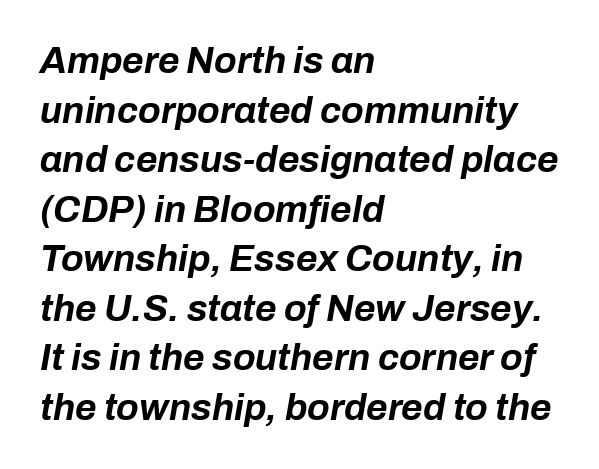
How heavy is the stroke? Heavy — this is a bold. These lines are rendered in a variable-pitch font. Each word holds together tightly as a unit, with standard inter-letter gaps. Clear beneath every line of the passage. Does the lettering tilt? It does — this is italic.
